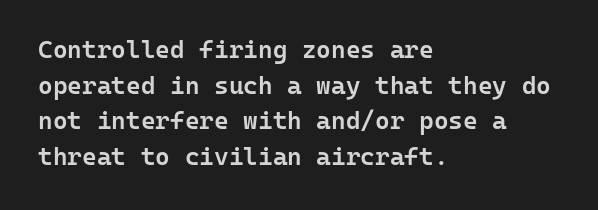
The image shows 25 px text type, upright; set left-aligned, normal line spacing (1.43x), normal letter spacing, not underlined.
